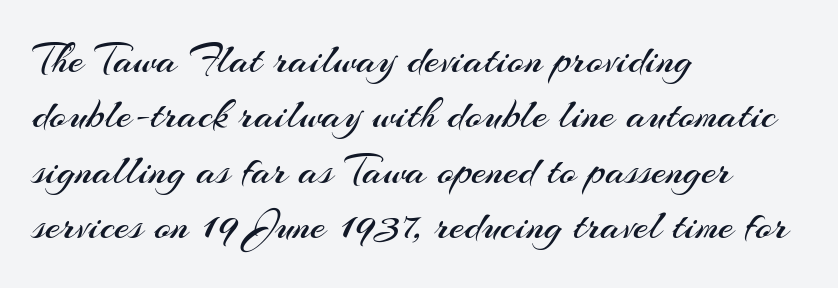
Q: Is the text bold? A: No.
Q: Is the text italic (slanted)? A: Yes.
Q: Is the typeface a serif or a sans-serif typeface? A: Sans-serif.
Q: Is the text underlined? A: No.
Q: How is the paragraph aligned? A: Left-aligned.
Q: Is the spacing between letters normal or unusually wide? A: Normal.
Q: Is the spacing between lines tight, normal or loose? A: Normal.
Q: Width (condensed, normal, or wide)? A: Normal.
Q: Stroke contrast? A: Medium.
Q: x-height? A: Small.
Q: Monospaced? A: No.
